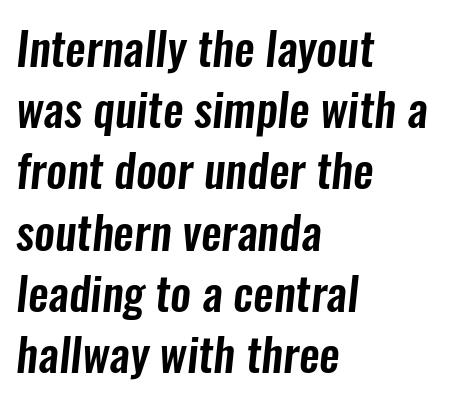
Q: Is the typeface a serif or a sans-serif typeface? A: Sans-serif.
Q: Is the text underlined? A: No.
Q: How is the paragraph aligned? A: Left-aligned.
Q: Is the spacing between letters normal or unusually wide? A: Normal.
Q: Is the spacing between lines tight, normal or loose? A: Normal.
Q: Width (condensed, normal, or wide)? A: Condensed.
Q: Stroke contrast? A: Low.
Q: x-height? A: Medium.
Q: Monospaced? A: No.
